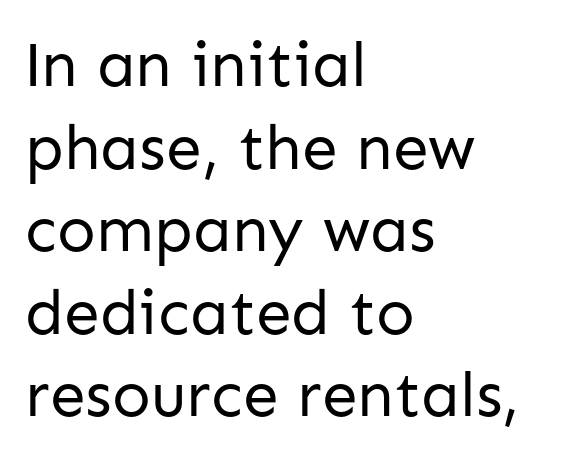
Looks like regular typesetting: each glyph gets only the width it needs. Tall strokes in this sample are plumb rather than angled. Any mark beneath the type? The region is blank. Normally led — the rows are evenly, conventionally spaced. The font sits on the lighter half of the weight spectrum, regular included. You could call the tracking neutral — neither tight nor loose.
